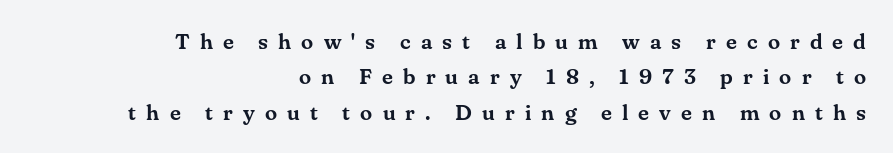
Ordinary non-slanted type is in use. Which margin do the lines hug? The right one — the left edge is uneven. Loose tracking; the words dissolve into strings of separated letters. Honestly, the row spacing looks completely unremarkable. The zone under the glyphs is completely vacant.
